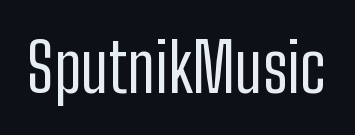
The image shows 67 px regular-weight, condensed sans-serif type, upright; set normal letter spacing, not underlined; low stroke contrast and a medium x-height.
